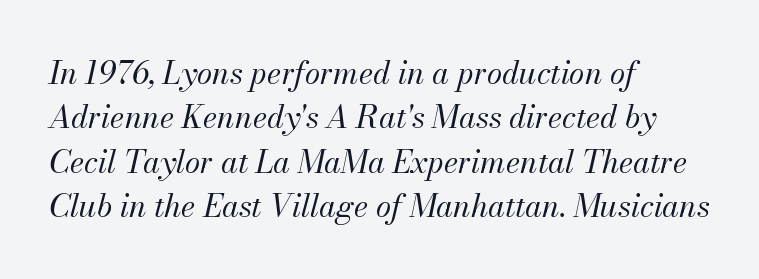
Q: Is the text bold? A: No.
Q: Is the text italic (slanted)? A: Yes, it leans right by about 13 degrees.
Q: Is the text underlined? A: No.
Q: How is the paragraph aligned? A: Left-aligned.
Q: Is the spacing between letters normal or unusually wide? A: Normal.
Q: Is the spacing between lines tight, normal or loose? A: Normal.
Q: Width (condensed, normal, or wide)? A: Normal.
Q: Stroke contrast? A: Medium.
Q: x-height? A: Small.
Q: Monospaced? A: No.
